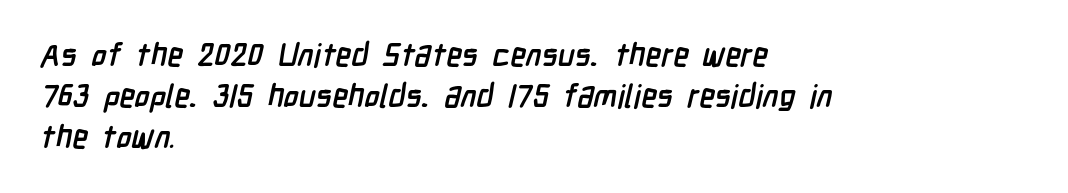
The image shows 32 px semibold, condensed sans-serif type; set left-aligned, normal line spacing (1.28x), normal letter spacing, not underlined; low stroke contrast and a medium x-height.
